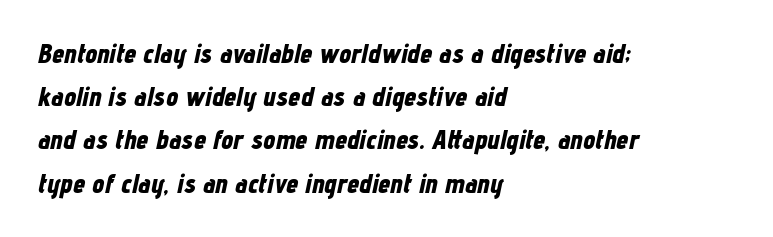
{"italic": "yes", "lean": "right", "slant_degrees": 12, "bold": "yes", "underline": "no", "align": "left", "line_spacing": "normal", "line_spacing_ratio": 1.6, "letter_spacing": "normal", "letter_spacing_em": 0.0, "glyph_px": 27}
